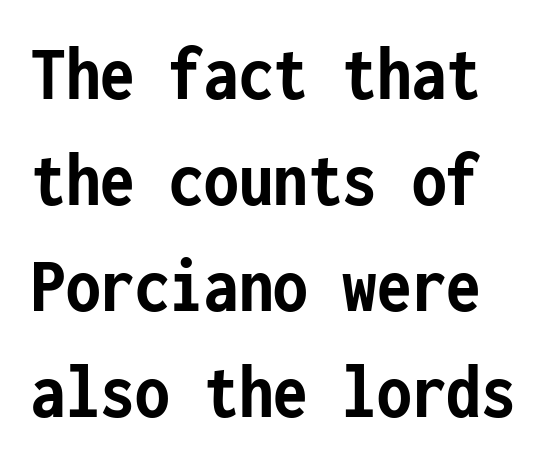
The image shows 79 px semibold, condensed sans-serif type, upright, monospaced; set normal line spacing (1.34x), normal letter spacing, not underlined; low stroke contrast and a medium x-height.
